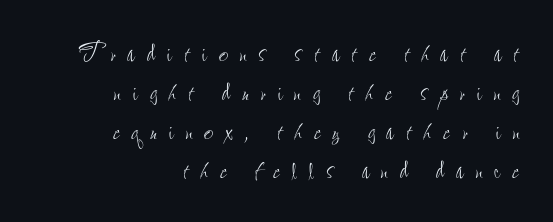
The image shows 33 px thin, condensed type; set right-aligned, line spacing 1.18x, unusually wide letter spacing (+0.36 em), not underlined; low stroke contrast and a small x-height.
